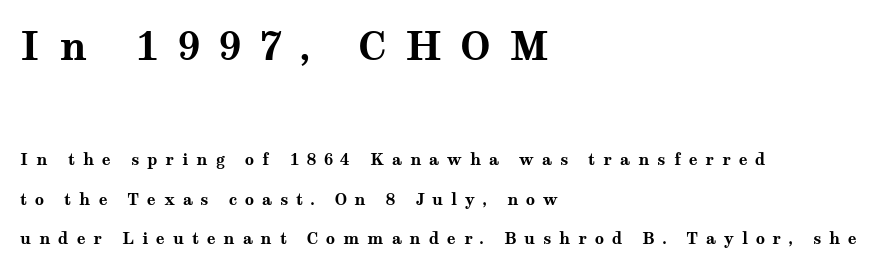
{"serif": "yes", "italic": "no", "bold": "yes", "weight": "bold", "width": "wide", "stroke_contrast": "medium", "x_height": "medium", "monospaced": "no", "underline": "no", "align": "left", "line_spacing": "loose", "line_spacing_ratio": 2.48, "letter_spacing": "wide", "letter_spacing_em": 0.49, "larger_block": "first", "size_ratio": 2.44, "glyph_px": 39}
